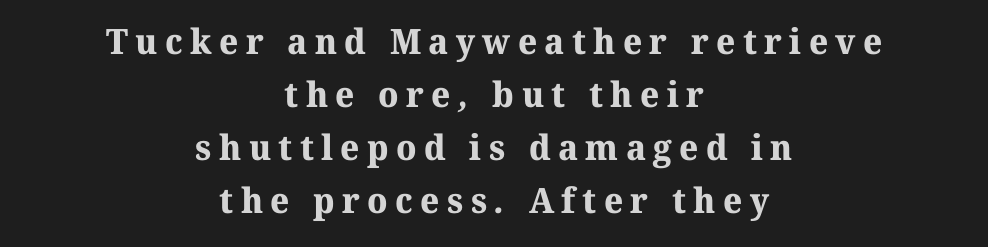
Regular leading. The area under the type is left untouched. These lines have a slow, spaced-out rhythm from letter to letter. The rendering shows small feet on the letterforms — a serif design. Leftover space on each line is divided equally before and after the words.
